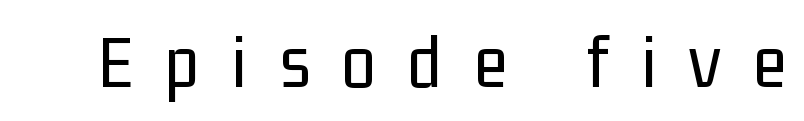
{"serif": "no", "italic": "no", "bold": "no", "weight": "regular", "width": "condensed", "stroke_contrast": "low", "x_height": "medium", "monospaced": "no", "underline": "no", "letter_spacing": "wide", "letter_spacing_em": 0.42, "glyph_px": 77}
